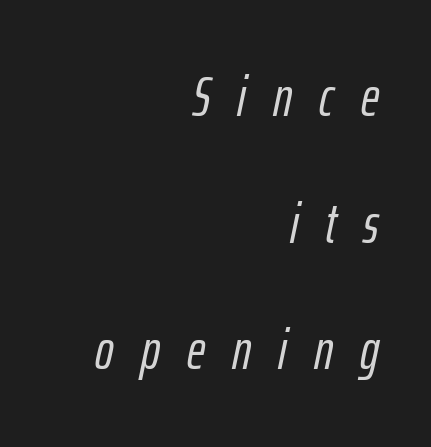
Q: Is the text italic (slanted)? A: Yes, it leans right by about 12 degrees.
Q: Is the text underlined? A: No.
Q: How is the paragraph aligned? A: Right-aligned.
Q: Is the spacing between letters normal or unusually wide? A: Unusually wide.
Q: Is the spacing between lines tight, normal or loose? A: Loose.
Q: Width (condensed, normal, or wide)? A: Condensed.
Q: Stroke contrast? A: Low.
Q: x-height? A: Medium.
Q: Monospaced? A: No.
